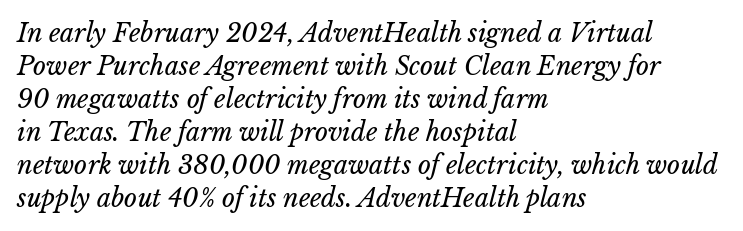
Q: Is the text bold? A: No.
Q: Is the text italic (slanted)? A: Yes, it leans right by about 15 degrees.
Q: Is the text underlined? A: No.
Q: How is the paragraph aligned? A: Left-aligned.
Q: Is the spacing between letters normal or unusually wide? A: Normal.
Q: Is the spacing between lines tight, normal or loose? A: Normal.
